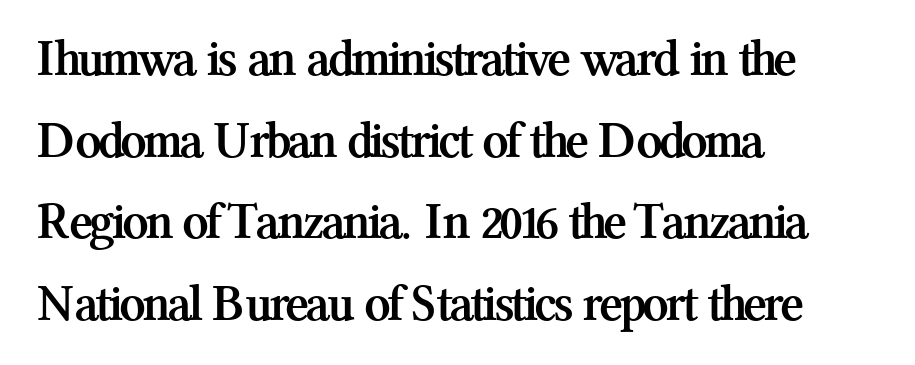
Classification — serif. Is there much room between lines? A standard amount, neither cramped nor airy. Each row of text sits above clean, open space. This rendering uses left alignment, leaving the right contour irregular. Vertical strokes here are truly vertical.
